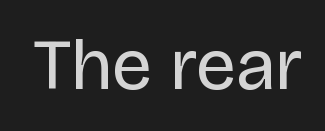
The image shows 72 px regular-weight sans-serif type, upright; set normal letter spacing, not underlined; low stroke contrast and a large x-height.
